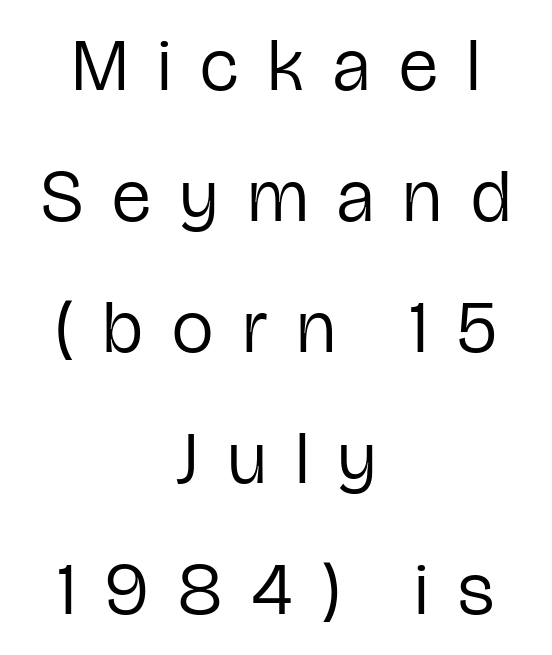
Type style note: lacks serifs. The letterforms stand isolated, each surrounded by extra space. Unmarked baselines from the first word to the last. In terms of posture, this sample is upright. Think of a printed novel: that variable character pitch is what you see here.
